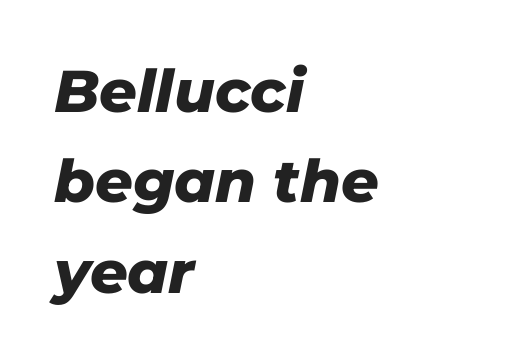
{"italic": "yes", "lean": "right", "slant_degrees": 11, "bold": "yes", "weight": "heavy", "width": "normal", "stroke_contrast": "low", "x_height": "medium", "monospaced": "no", "underline": "no", "align": "left", "line_spacing": "normal", "line_spacing_ratio": 1.53, "letter_spacing": "normal", "letter_spacing_em": 0.0, "glyph_px": 59}
